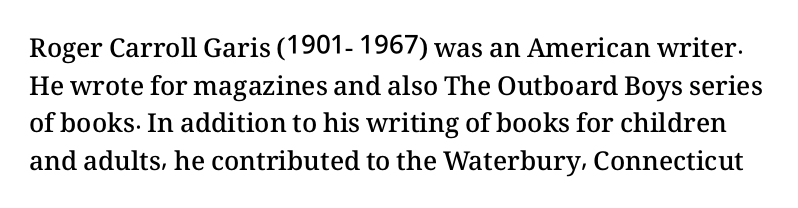
Q: Is the text bold? A: Semi-bold.
Q: Is the text italic (slanted)? A: No, it is upright.
Q: Is the text underlined? A: No.
Q: Is the spacing between letters normal or unusually wide? A: Normal.
Q: Is the spacing between lines tight, normal or loose? A: Normal.
